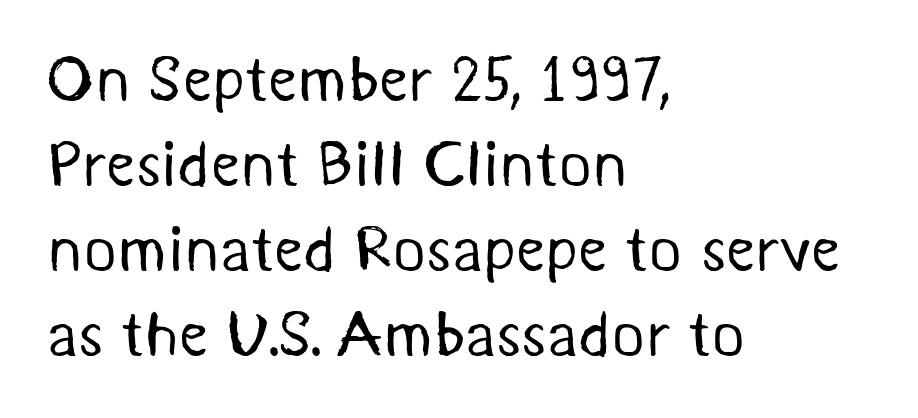
{"serif": "no", "bold": "no", "weight": "regular", "width": "normal", "stroke_contrast": "medium", "x_height": "medium", "monospaced": "no", "underline": "no", "align": "left", "line_spacing": "normal", "line_spacing_ratio": 1.33, "letter_spacing": "normal", "letter_spacing_em": 0.0, "glyph_px": 64}
